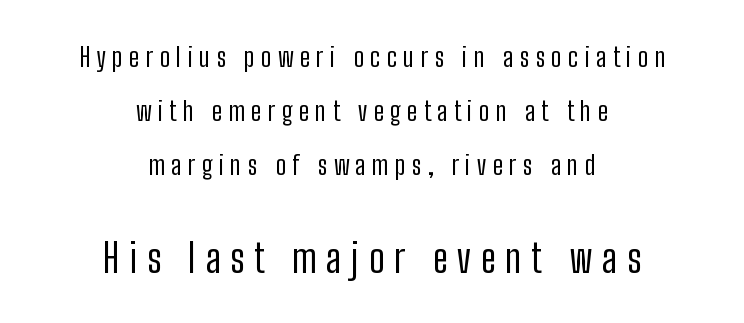
Q: Is the text bold? A: No.
Q: Is the text italic (slanted)? A: No, it is upright.
Q: Is the typeface a serif or a sans-serif typeface? A: Sans-serif.
Q: Is the text underlined? A: No.
Q: How is the paragraph aligned? A: Centered.
Q: Is the spacing between letters normal or unusually wide? A: Unusually wide.
Q: Is the spacing between lines tight, normal or loose? A: Loose.
Q: Which block of text is set in a larger size, the first (top) or the second (bottom)? A: The second (bottom) one.
Q: Width (condensed, normal, or wide)? A: Condensed.
Q: Stroke contrast? A: Low.
Q: x-height? A: Medium.
Q: Monospaced? A: No.
